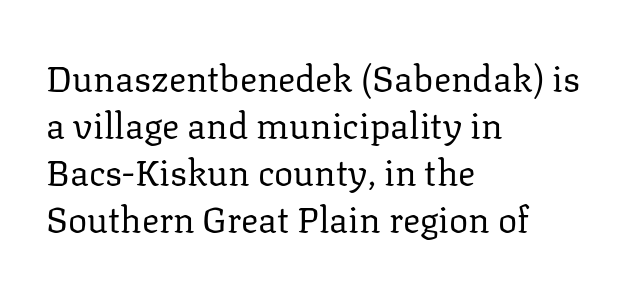
Q: Is the text bold? A: No.
Q: Is the text italic (slanted)? A: No, it is upright.
Q: Is the typeface a serif or a sans-serif typeface? A: Serif.
Q: Is the text underlined? A: No.
Q: How is the paragraph aligned? A: Left-aligned.
Q: Is the spacing between letters normal or unusually wide? A: Normal.
Q: Is the spacing between lines tight, normal or loose? A: Normal.
Q: Width (condensed, normal, or wide)? A: Normal.
Q: Stroke contrast? A: Low.
Q: x-height? A: Medium.
Q: Monospaced? A: No.
